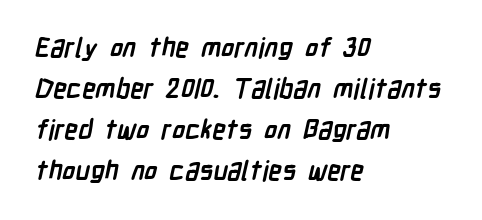
{"bold": "yes", "underline": "no", "align": "left", "line_spacing": "normal", "line_spacing_ratio": 1.52, "letter_spacing": "normal", "letter_spacing_em": 0.0, "glyph_px": 27}
